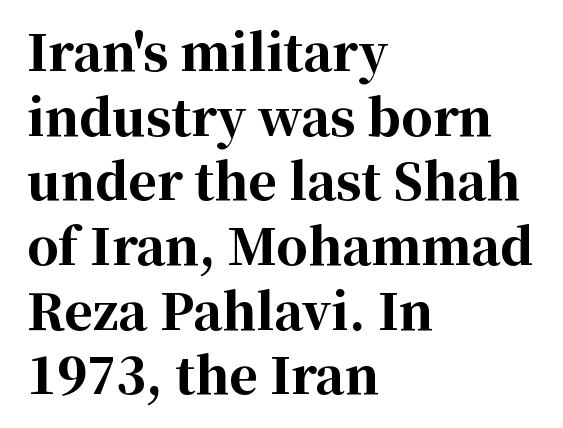
In terms of posture, this sample is upright. Spacing verdict: proportional, widths tailored to each character. These lines are composed in type with serifs. Rule under the text: the space is simply empty.
